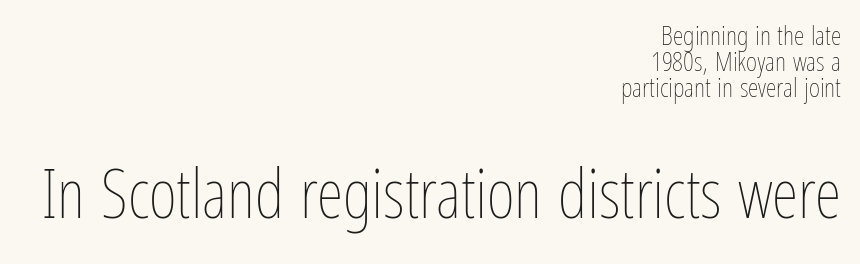
{"italic": "no", "bold": "no", "weight": "thin", "width": "condensed", "stroke_contrast": "low", "x_height": "medium", "monospaced": "no", "underline": "no", "align": "right", "line_spacing": "tight", "line_spacing_ratio": 0.96, "letter_spacing": "normal", "letter_spacing_em": 0.0, "larger_block": "second", "size_ratio": 2.52, "glyph_px": 68}
